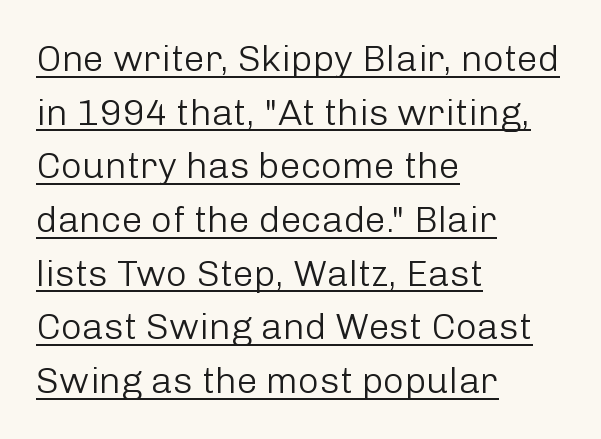
The image shows 37 px light sans-serif type, upright; set left-aligned, normal line spacing (1.45x), normal letter spacing, underlined; low stroke contrast and a medium x-height.
